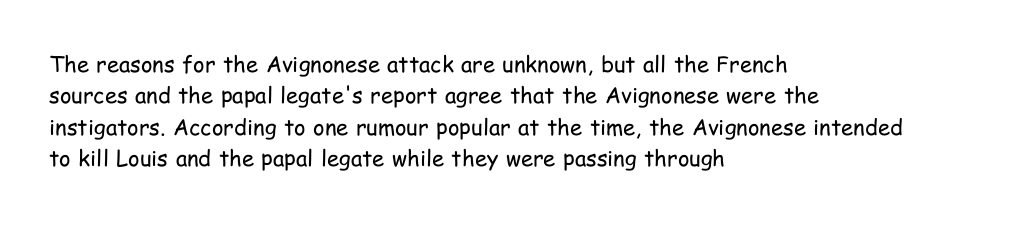
{"italic": "no", "bold": "no", "underline": "no", "align": "left", "line_spacing": "normal", "line_spacing_ratio": 1.43, "letter_spacing": "normal", "letter_spacing_em": 0.0, "glyph_px": 22}
